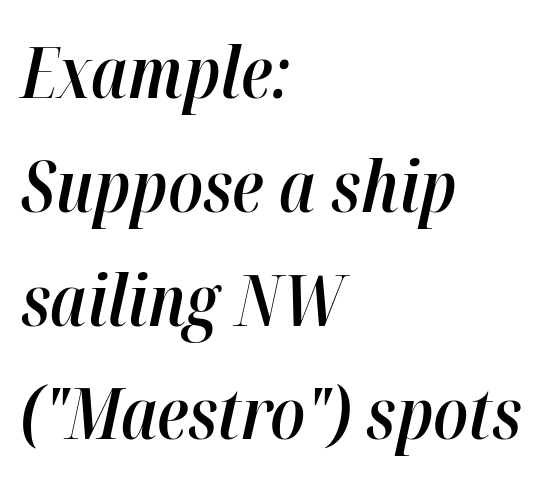
Q: Is the text bold? A: Semi-bold.
Q: Is the text italic (slanted)? A: Yes, it leans right by about 12 degrees.
Q: Is the text underlined? A: No.
Q: How is the paragraph aligned? A: Left-aligned.
Q: Is the spacing between letters normal or unusually wide? A: Normal.
Q: Is the spacing between lines tight, normal or loose? A: Normal.
Q: Width (condensed, normal, or wide)? A: Condensed.
Q: Stroke contrast? A: High.
Q: x-height? A: Medium.
Q: Monospaced? A: No.
